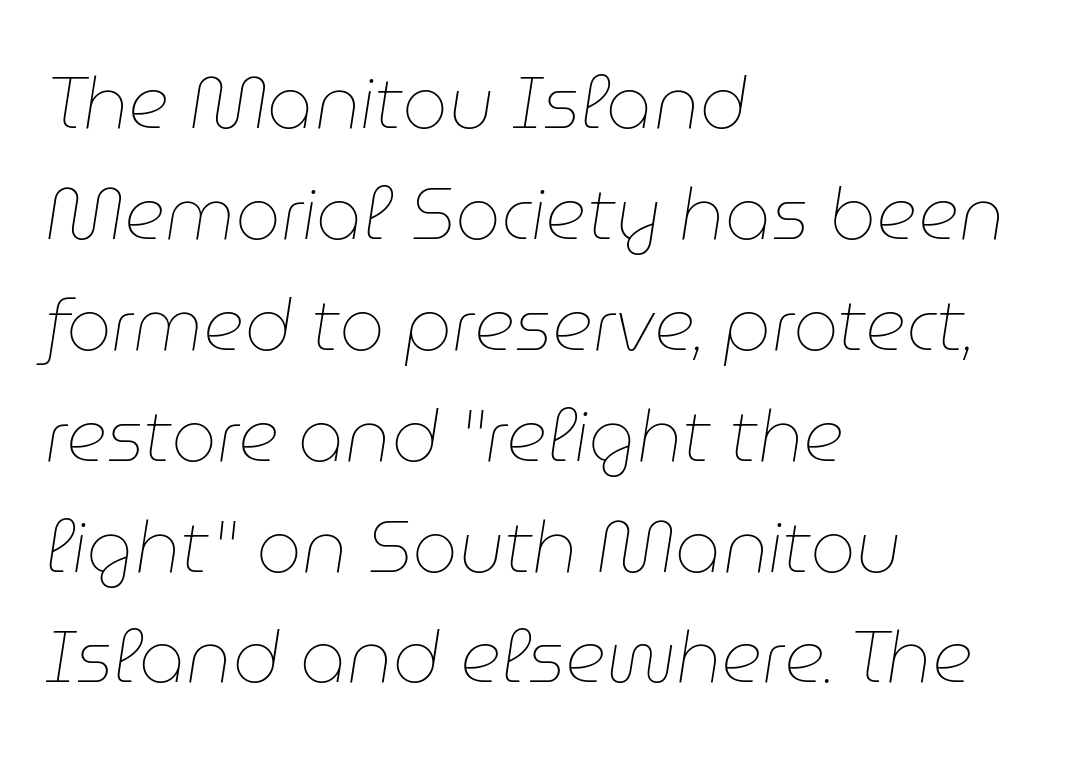
Q: Is the text bold? A: No.
Q: Is the text italic (slanted)? A: Yes, it leans right by about 9 degrees.
Q: Is the text underlined? A: No.
Q: How is the paragraph aligned? A: Left-aligned.
Q: Is the spacing between letters normal or unusually wide? A: Normal.
Q: Is the spacing between lines tight, normal or loose? A: Normal.
Q: Width (condensed, normal, or wide)? A: Normal.
Q: Stroke contrast? A: Low.
Q: x-height? A: Medium.
Q: Monospaced? A: No.
